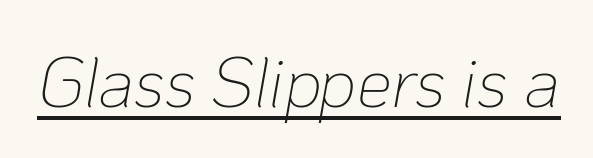
Q: Is the text bold? A: No.
Q: Is the text italic (slanted)? A: Yes, it leans right by about 10 degrees.
Q: Is the text underlined? A: Yes.
Q: Is the spacing between letters normal or unusually wide? A: Normal.
Q: Width (condensed, normal, or wide)? A: Normal.
Q: Stroke contrast? A: Low.
Q: x-height? A: Medium.
Q: Monospaced? A: No.
